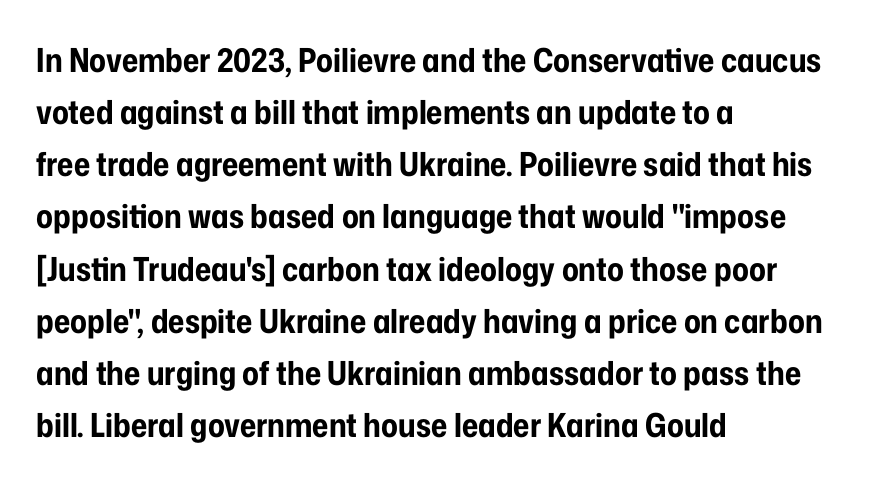
{"serif": "no", "italic": "no", "bold": "yes", "weight": "bold", "width": "condensed", "stroke_contrast": "low", "x_height": "medium", "monospaced": "no", "underline": "no", "align": "left", "line_spacing": "normal", "line_spacing_ratio": 1.58, "letter_spacing": "normal", "letter_spacing_em": 0.0, "glyph_px": 33}
